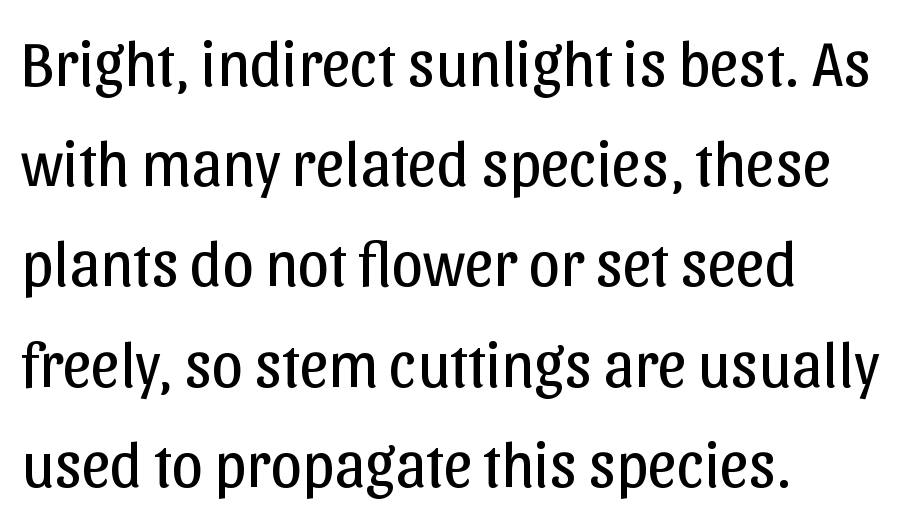
The image shows 63 px regular-weight sans-serif type, upright; set left-aligned, normal line spacing (1.59x), normal letter spacing, not underlined; low stroke contrast and a medium x-height.
